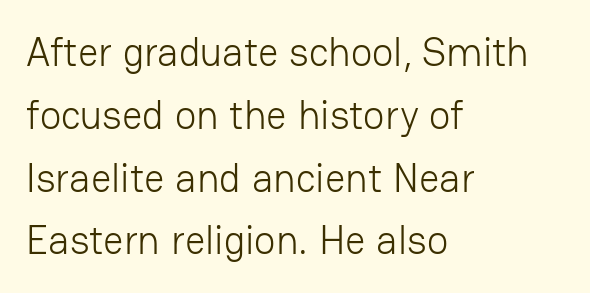
Q: Is the text bold? A: No.
Q: Is the text italic (slanted)? A: No, it is upright.
Q: Is the typeface a serif or a sans-serif typeface? A: Sans-serif.
Q: Is the text underlined? A: No.
Q: How is the paragraph aligned? A: Left-aligned.
Q: Is the spacing between letters normal or unusually wide? A: Normal.
Q: Is the spacing between lines tight, normal or loose? A: Normal.
Q: Width (condensed, normal, or wide)? A: Normal.
Q: Stroke contrast? A: Low.
Q: x-height? A: Medium.
Q: Monospaced? A: No.
